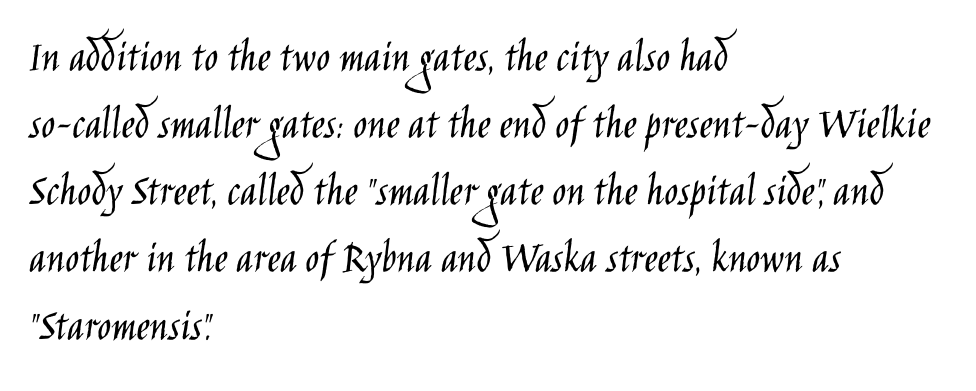
{"serif": "no", "bold": "no", "weight": "light", "width": "condensed", "stroke_contrast": "low", "x_height": "large", "monospaced": "no", "underline": "no", "align": "left", "line_spacing": "normal", "line_spacing_ratio": 1.46, "letter_spacing": "normal", "letter_spacing_em": 0.0, "glyph_px": 46}
